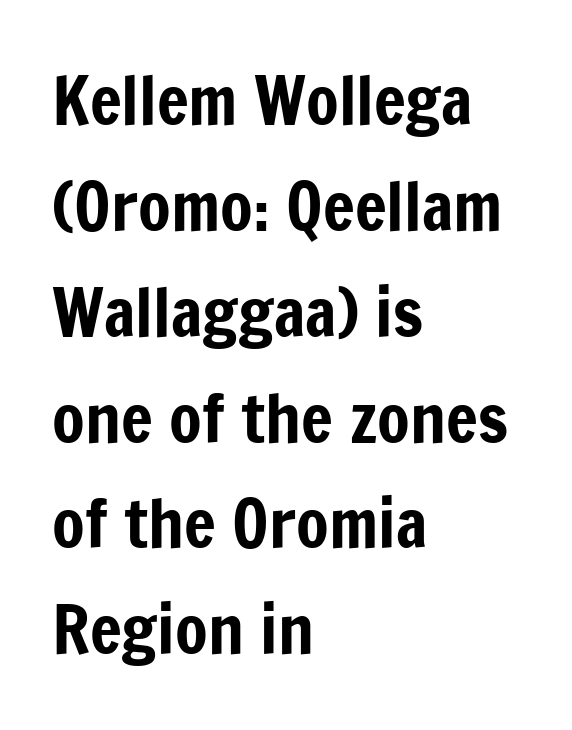
{"serif": "no", "italic": "no", "width": "condensed", "stroke_contrast": "low", "x_height": "medium", "monospaced": "no", "underline": "no", "align": "left", "line_spacing": "normal", "line_spacing_ratio": 1.58, "letter_spacing": "normal", "letter_spacing_em": 0.0, "glyph_px": 67}
